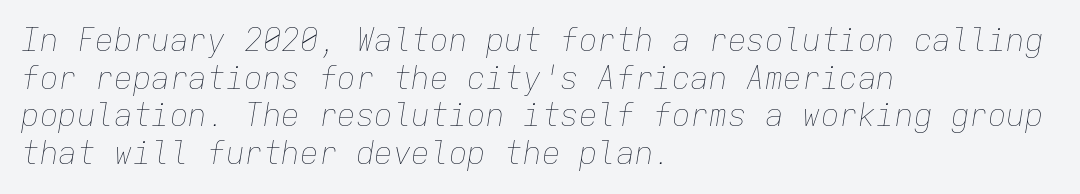
The image shows 31 px thin type, italic (leaning right), monospaced; set left-aligned, line spacing 1.21x, normal letter spacing, not underlined; low stroke contrast and a medium x-height.
